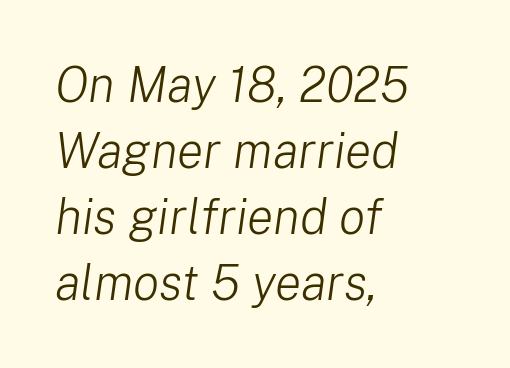
Beneath every word, the page is bare. One-word summary of the alignment: left. Look at the tracking — it's just the regular setting, nothing added. The rendering applies a slant to the glyphs. This reads as an unemphasized weight, regular at the heaviest. Leading: standard.
